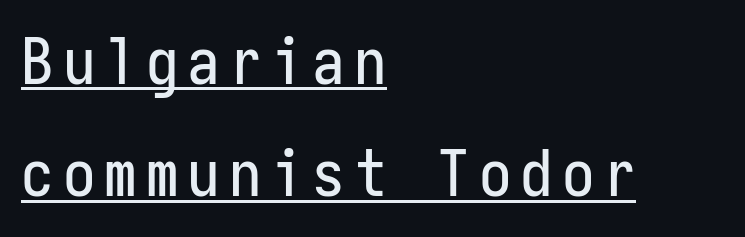
The image shows 65 px condensed sans-serif type, upright, monospaced; set left-aligned, line spacing 1.73x, underlined; low stroke contrast and a medium x-height.
